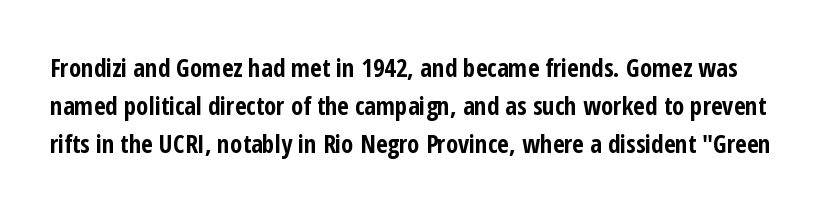
Check the space under the baseline: it is left empty. Students, note that the glyphs here touch the page at normal intervals. This sample uses an upright cut, with every glyph sitting square on the baseline. Baseline-to-baseline distance is the conventional proportion of letter height. What weight is shown? A full bold with thick strokes.
